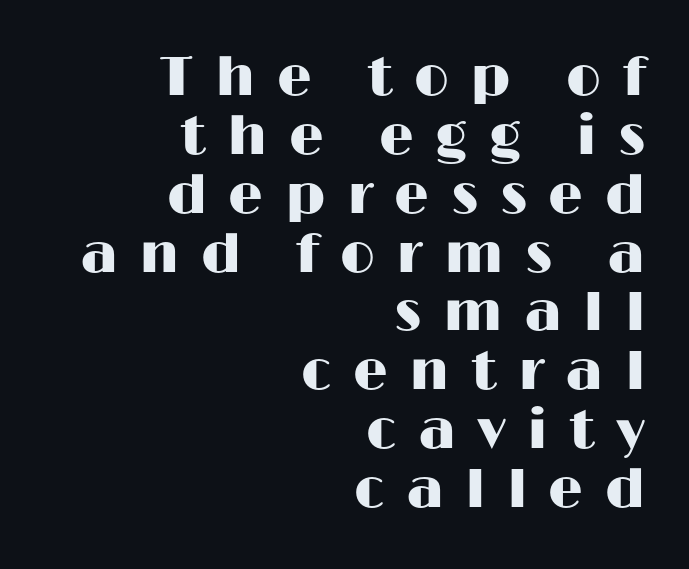
Letterform terminals end flat and unadorned throughout the passage. The vertical gap from one line to the next is small. Posture: vertical. Does the copy run flush right? Yes — the right margin is perfectly even. Is the letter spacing exaggerated? Yes — the characters are pushed far apart.
